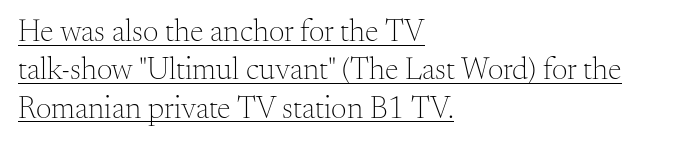
What kind of face is this? One with serifs. Italic: no, the glyphs are upright roman. These lines stack with their left ends in a neat column. What stands out about the letter spacing? Nothing — it is the standard amount.
